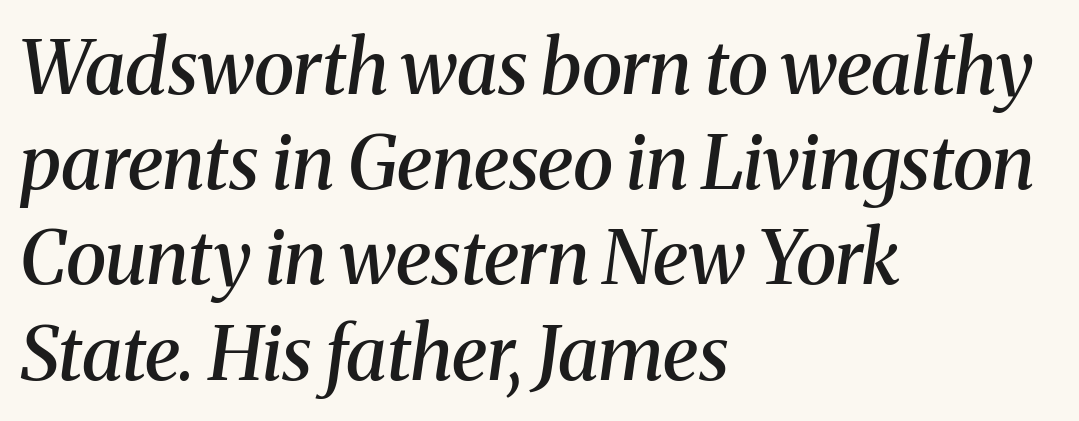
{"serif": "yes", "italic": "yes", "lean": "right", "slant_degrees": 8, "bold": "semi", "weight": "semibold", "width": "normal", "stroke_contrast": "medium", "x_height": "medium", "monospaced": "no", "underline": "no", "align": "left", "line_spacing": "normal", "line_spacing_ratio": 1.27, "letter_spacing": "normal", "letter_spacing_em": 0.0, "glyph_px": 75}
